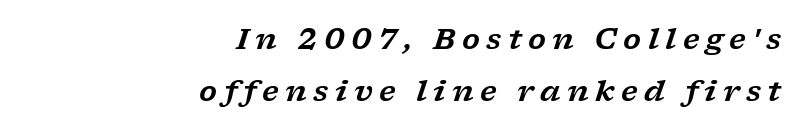
{"serif": "yes", "italic": "yes", "lean": "right", "slant_degrees": 17, "width": "wide", "stroke_contrast": "low", "x_height": "medium", "monospaced": "no", "underline": "no", "align": "right", "line_spacing_ratio": 1.81, "letter_spacing": "wide", "letter_spacing_em": 0.22, "glyph_px": 29}
